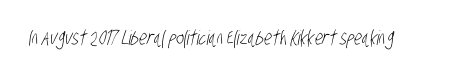
Q: Is the text bold? A: No.
Q: Is the text underlined? A: No.
Q: Is the spacing between letters normal or unusually wide? A: Normal.
